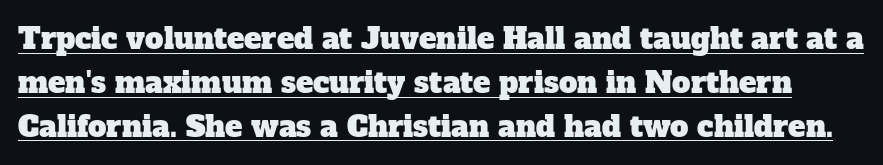
Honestly, the underline is the first thing you notice here. The letters sit at their default tracking, neither squeezed nor spread. Note the varied advance widths — an 'i' is clearly narrower than an 'm'. The line-height multiplier appears to be the usual default. These lines are composed in type with serifs.
